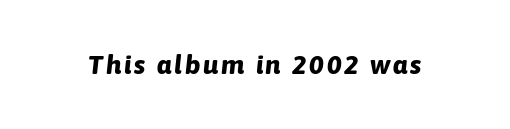
Q: Is the text bold? A: Yes.
Q: Is the text italic (slanted)? A: Yes, it leans right by about 6 degrees.
Q: Is the text underlined? A: No.
